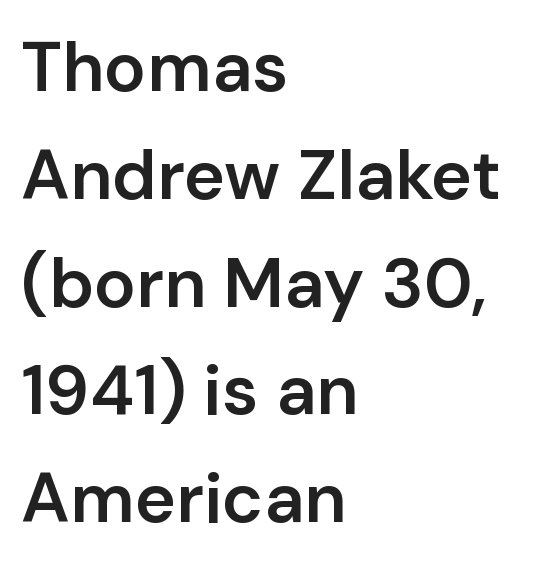
The image shows 70 px semibold sans-serif type, upright; set left-aligned, normal line spacing (1.54x), normal letter spacing, not underlined; low stroke contrast and a medium x-height.
